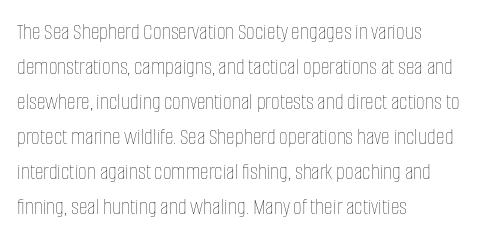
Q: Is the text bold? A: No.
Q: Is the text italic (slanted)? A: No, it is upright.
Q: Is the text underlined? A: No.
Q: How is the paragraph aligned? A: Left-aligned.
Q: Is the spacing between letters normal or unusually wide? A: Normal.
Q: Is the spacing between lines tight, normal or loose? A: Normal.
